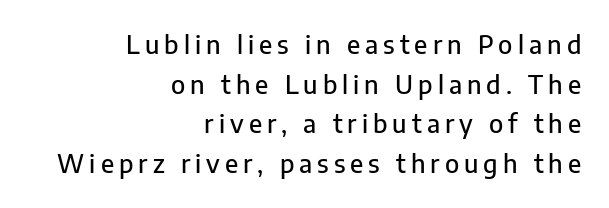
Q: Is the text italic (slanted)? A: No, it is upright.
Q: Is the text underlined? A: No.
Q: How is the paragraph aligned? A: Right-aligned.
Q: Is the spacing between letters normal or unusually wide? A: Unusually wide.
Q: Is the spacing between lines tight, normal or loose? A: Normal.
